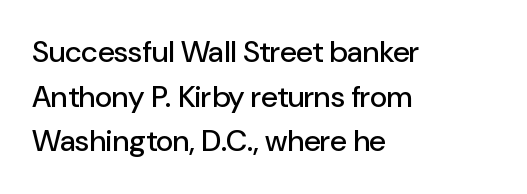
Q: Is the text italic (slanted)? A: No, it is upright.
Q: Is the typeface a serif or a sans-serif typeface? A: Sans-serif.
Q: Is the text underlined? A: No.
Q: How is the paragraph aligned? A: Left-aligned.
Q: Is the spacing between letters normal or unusually wide? A: Normal.
Q: Is the spacing between lines tight, normal or loose? A: Normal.
Q: Width (condensed, normal, or wide)? A: Normal.
Q: Stroke contrast? A: Low.
Q: x-height? A: Medium.
Q: Monospaced? A: No.
